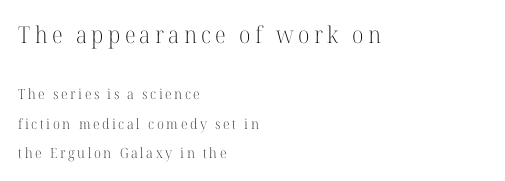
Q: Is the text bold? A: No.
Q: Is the text italic (slanted)? A: No, it is upright.
Q: Is the text underlined? A: No.
Q: How is the paragraph aligned? A: Left-aligned.
Q: Is the spacing between lines tight, normal or loose? A: Loose.
Q: Which block of text is set in a larger size, the first (top) or the second (bottom)? A: The first (top) one.
